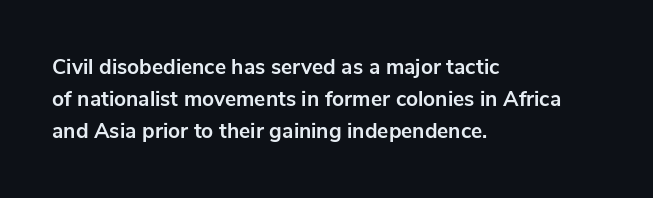
Q: Is the text bold? A: Yes.
Q: Is the text italic (slanted)? A: No, it is upright.
Q: Is the text underlined? A: No.
Q: How is the paragraph aligned? A: Left-aligned.
Q: Is the spacing between letters normal or unusually wide? A: Normal.
Q: Is the spacing between lines tight, normal or loose? A: Normal.
